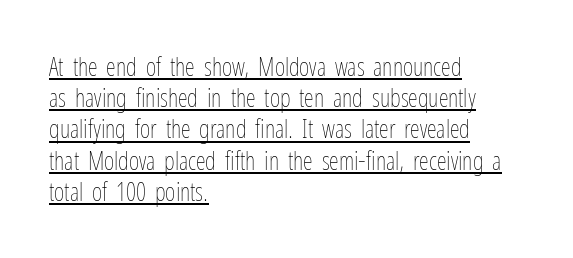
Q: Is the text bold? A: No.
Q: Is the text italic (slanted)? A: No, it is upright.
Q: Is the text underlined? A: Yes.
Q: How is the paragraph aligned? A: Left-aligned.
Q: Is the spacing between letters normal or unusually wide? A: Normal.
Q: Is the spacing between lines tight, normal or loose? A: Normal.
